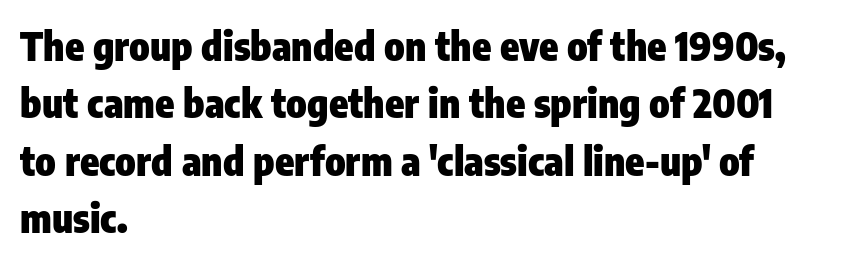
A typesetter would mark this as roman, not italic. Each new line begins a customary step beneath the previous one. Compared with typical body copy, the letter spacing here is the same. The string is rendered with underlining switched off. The face used here is a sans, in the tradition of grotesques and geometrics.
